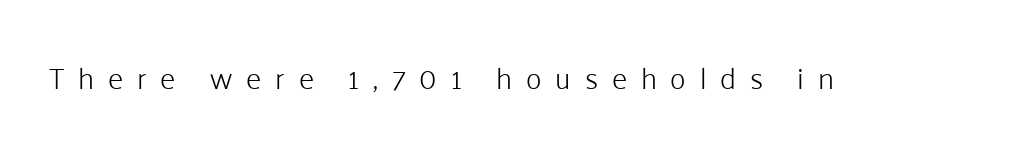
The image shows 30 px light sans-serif type, upright; set unusually wide letter spacing (+0.46 em), not underlined; low stroke contrast and a medium x-height.
